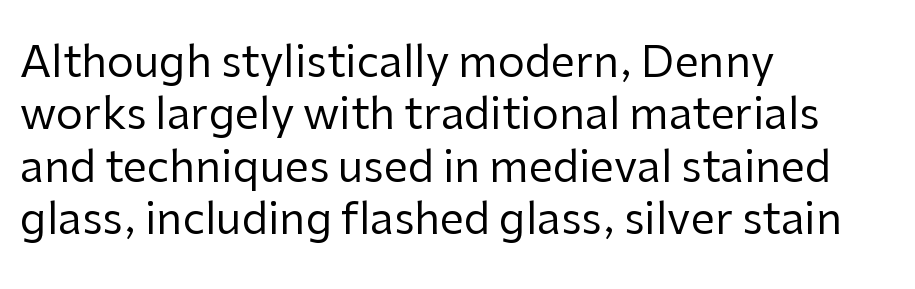
Q: Is the text bold? A: No.
Q: Is the text italic (slanted)? A: No, it is upright.
Q: Is the typeface a serif or a sans-serif typeface? A: Sans-serif.
Q: Is the text underlined? A: No.
Q: How is the paragraph aligned? A: Left-aligned.
Q: Is the spacing between letters normal or unusually wide? A: Normal.
Q: Width (condensed, normal, or wide)? A: Normal.
Q: Stroke contrast? A: Low.
Q: x-height? A: Medium.
Q: Monospaced? A: No.
